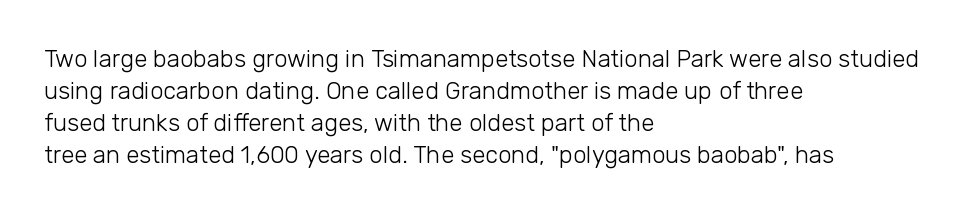
Q: Is the text bold? A: No.
Q: Is the text italic (slanted)? A: No, it is upright.
Q: Is the text underlined? A: No.
Q: How is the paragraph aligned? A: Left-aligned.
Q: Is the spacing between letters normal or unusually wide? A: Normal.
Q: Is the spacing between lines tight, normal or loose? A: Normal.
